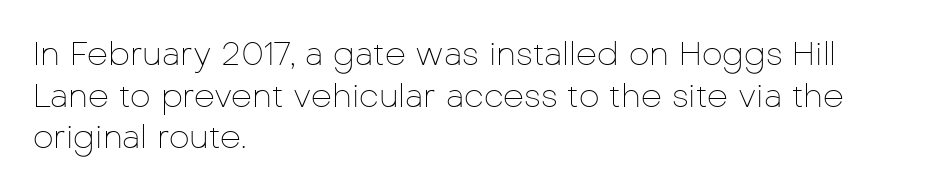
The image shows 33 px thin sans-serif type, upright; set left-aligned, normal line spacing (1.26x), normal letter spacing, not underlined; low stroke contrast and a medium x-height.
